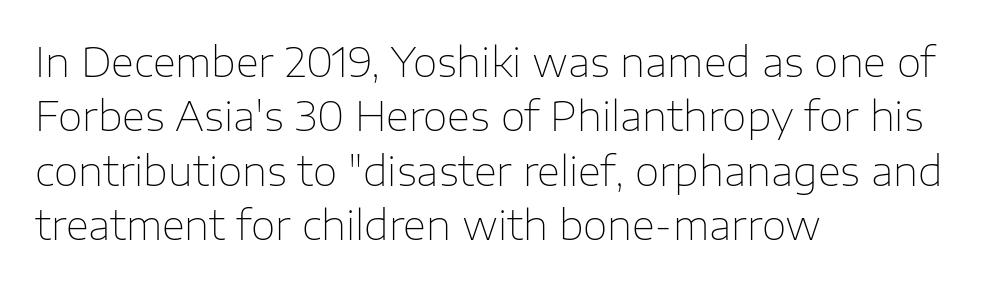
Q: Is the text bold? A: No.
Q: Is the text italic (slanted)? A: No, it is upright.
Q: Is the typeface a serif or a sans-serif typeface? A: Sans-serif.
Q: Is the text underlined? A: No.
Q: How is the paragraph aligned? A: Left-aligned.
Q: Is the spacing between letters normal or unusually wide? A: Normal.
Q: Is the spacing between lines tight, normal or loose? A: Normal.
Q: Width (condensed, normal, or wide)? A: Normal.
Q: Stroke contrast? A: Low.
Q: x-height? A: Medium.
Q: Monospaced? A: No.
